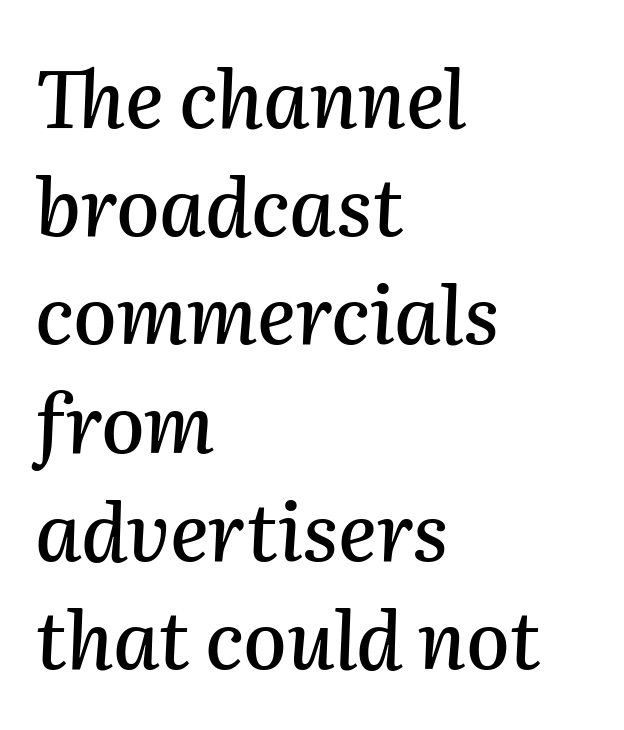
Q: Is the text italic (slanted)? A: Yes, it leans right by about 2 degrees.
Q: Is the text underlined? A: No.
Q: How is the paragraph aligned? A: Left-aligned.
Q: Is the spacing between letters normal or unusually wide? A: Normal.
Q: Is the spacing between lines tight, normal or loose? A: Normal.
Q: Width (condensed, normal, or wide)? A: Normal.
Q: Stroke contrast? A: Medium.
Q: x-height? A: Medium.
Q: Monospaced? A: No.
